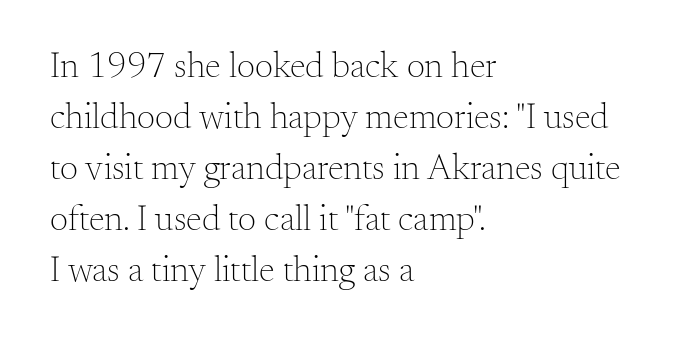
The passage shown is not bold in any degree. Compared with a centered layout, this one pins lines to the left instead. Glance below the letters and you will spot only blank space. Does the leading feel generous? No, just average. The characters display serif detailing at their extremities. The rendering uses natural spacing where letterforms have individual widths.
